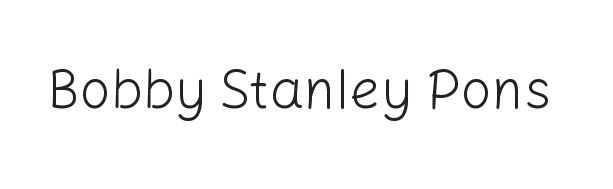
Q: Is the text bold? A: No.
Q: Is the text italic (slanted)? A: No, it is upright.
Q: Is the typeface a serif or a sans-serif typeface? A: Sans-serif.
Q: Is the text underlined? A: No.
Q: Is the spacing between letters normal or unusually wide? A: Normal.
Q: Width (condensed, normal, or wide)? A: Normal.
Q: Stroke contrast? A: Low.
Q: x-height? A: Medium.
Q: Monospaced? A: No.
